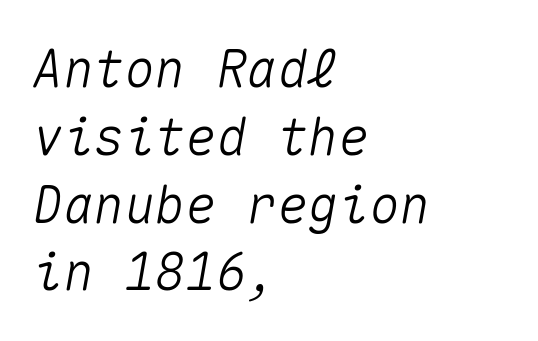
{"italic": "yes", "lean": "right", "slant_degrees": 10, "width": "normal", "stroke_contrast": "medium", "x_height": "medium", "monospaced": "yes", "underline": "no", "align": "left", "line_spacing": "normal", "line_spacing_ratio": 1.33, "letter_spacing": "normal", "letter_spacing_em": 0.0, "glyph_px": 51}
